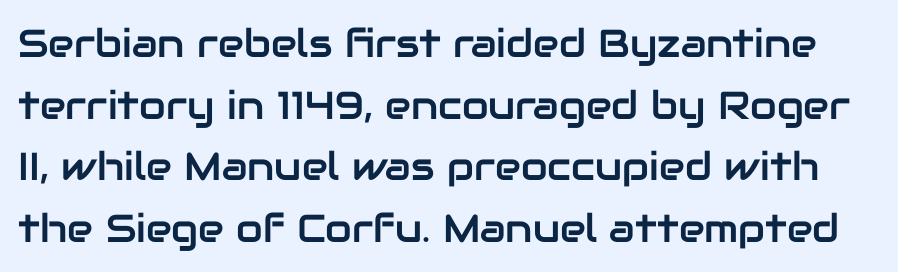
Q: Is the text italic (slanted)? A: No, it is upright.
Q: Is the typeface a serif or a sans-serif typeface? A: Sans-serif.
Q: Is the text underlined? A: No.
Q: Is the spacing between letters normal or unusually wide? A: Normal.
Q: Is the spacing between lines tight, normal or loose? A: Normal.
Q: Width (condensed, normal, or wide)? A: Normal.
Q: Stroke contrast? A: Low.
Q: x-height? A: Medium.
Q: Monospaced? A: No.
